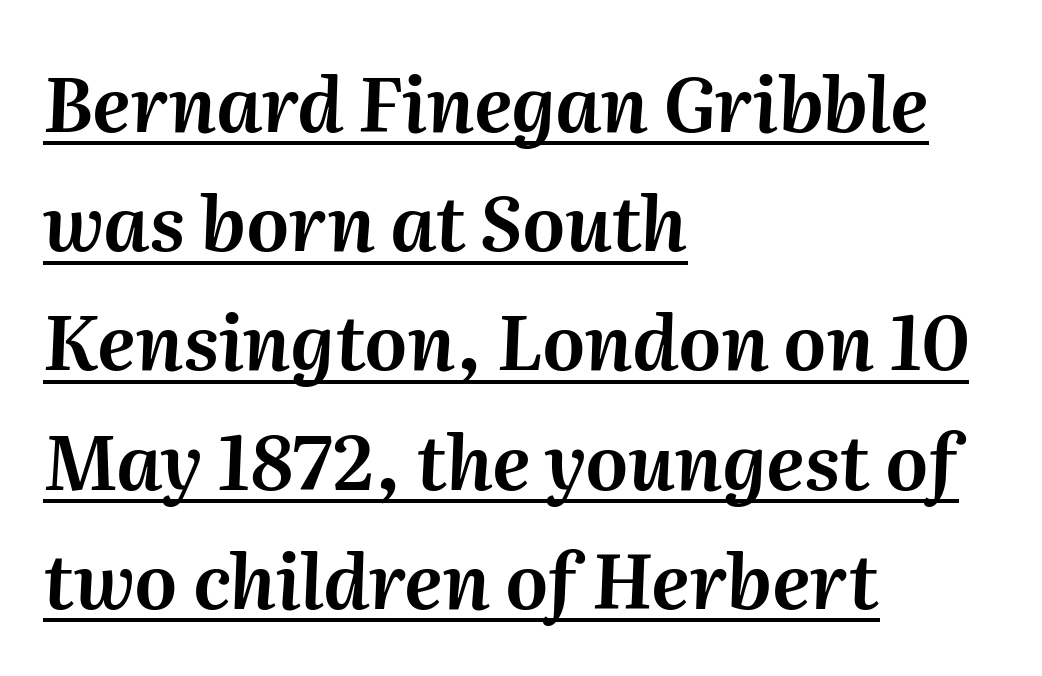
Q: Is the text italic (slanted)? A: Yes, it leans right by about 2 degrees.
Q: Is the text underlined? A: Yes.
Q: How is the paragraph aligned? A: Left-aligned.
Q: Is the spacing between letters normal or unusually wide? A: Normal.
Q: Is the spacing between lines tight, normal or loose? A: Normal.
Q: Width (condensed, normal, or wide)? A: Normal.
Q: Stroke contrast? A: Medium.
Q: x-height? A: Medium.
Q: Monospaced? A: No.
